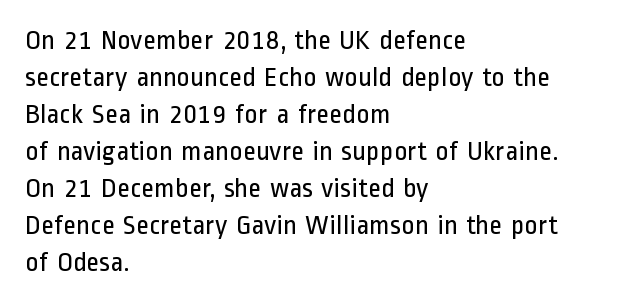
The image shows 28 px regular-weight, condensed sans-serif type, upright; set left-aligned, normal line spacing (1.32x), normal letter spacing, not underlined; low stroke contrast and a medium x-height.
